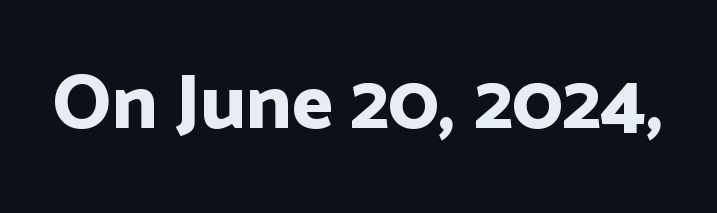
{"serif": "no", "italic": "no", "bold": "yes", "weight": "bold", "width": "normal", "stroke_contrast": "low", "x_height": "medium", "monospaced": "no", "underline": "no", "letter_spacing": "normal", "letter_spacing_em": 0.0, "glyph_px": 78}
